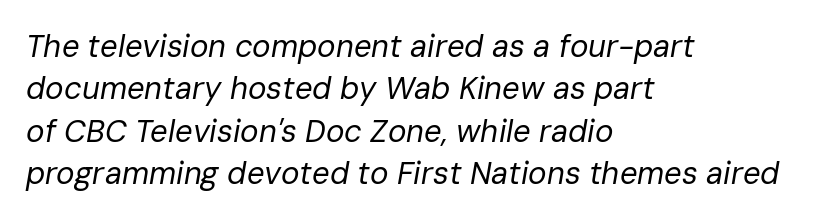
The image shows 31 px regular-weight type, italic (leaning right); set left-aligned, normal line spacing (1.37x), normal letter spacing, not underlined; low stroke contrast and a medium x-height.
